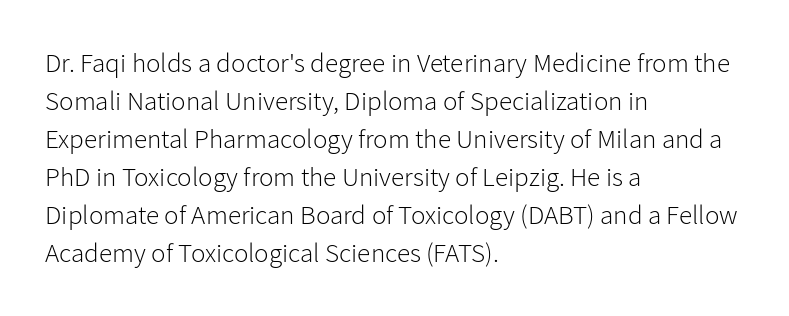
Q: Is the text bold? A: No.
Q: Is the text italic (slanted)? A: No, it is upright.
Q: Is the text underlined? A: No.
Q: How is the paragraph aligned? A: Left-aligned.
Q: Is the spacing between letters normal or unusually wide? A: Normal.
Q: Is the spacing between lines tight, normal or loose? A: Normal.
